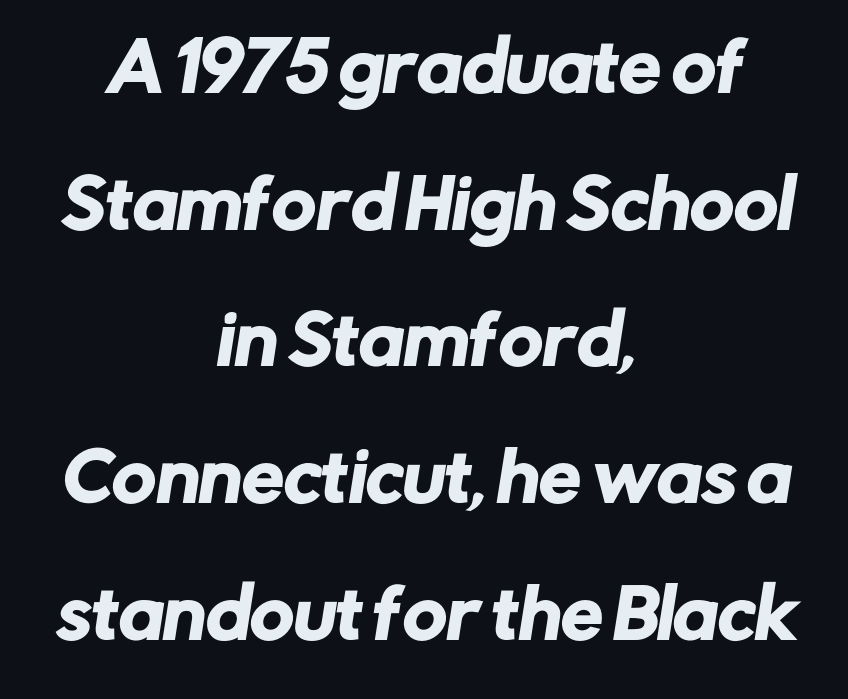
In terms of letterform style, serifs are entirely absent. Default kerning and tracking; the words read as compact shapes. The passage is arranged like a title page — every line centered. Vertical spacing — loose. The gap between lines stays unmarked. These lines are rendered in a variable-pitch font.
